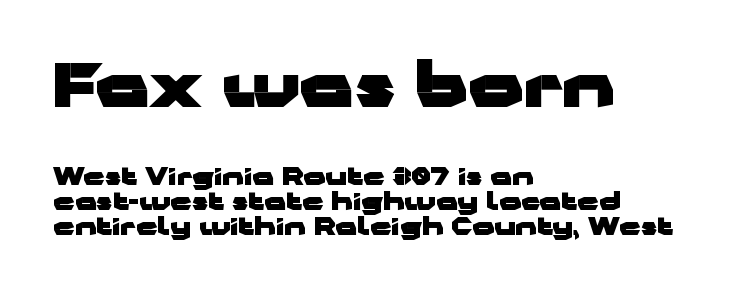
{"serif": "no", "italic": "no", "bold": "yes", "weight": "heavy", "width": "wide", "stroke_contrast": "low", "x_height": "medium", "monospaced": "no", "underline": "no", "align": "left", "line_spacing": "tight", "line_spacing_ratio": 1.04, "letter_spacing": "normal", "letter_spacing_em": 0.0, "larger_block": "first", "size_ratio": 2.5, "glyph_px": 60}
